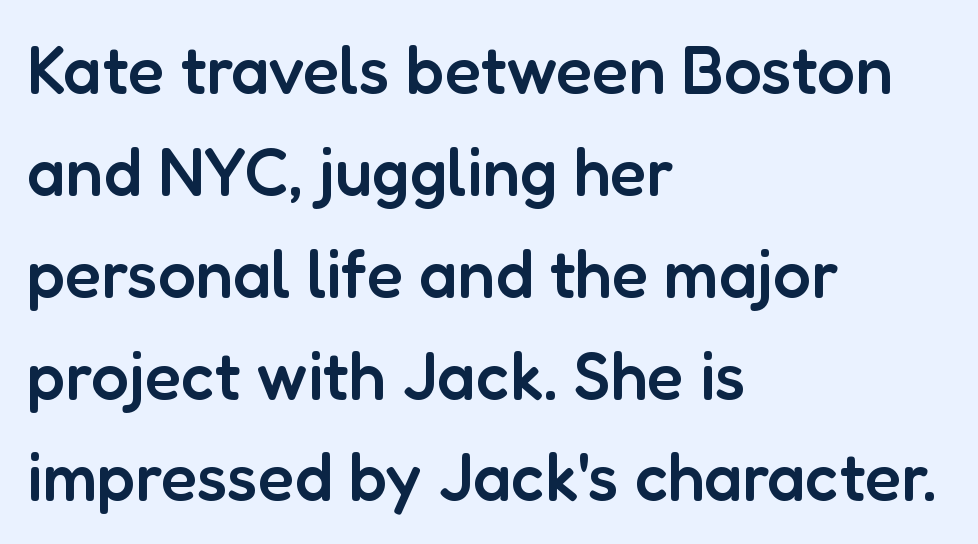
Horizontally, the lines are justified to the leading edge only. Rule under the text: the space is simply empty. This rendering employs a face without finishing strokes, i.e., a sans-serif. Leading matches the norm, producing a regular column. Heft: intermediate — a semibold.
